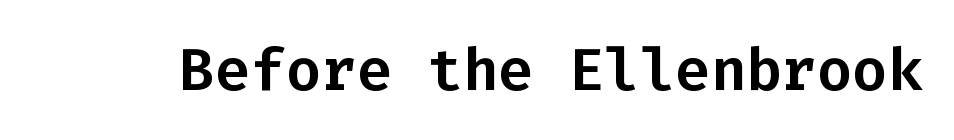
{"serif": "no", "italic": "no", "width": "normal", "stroke_contrast": "low", "x_height": "medium", "monospaced": "yes", "underline": "no", "letter_spacing": "normal", "letter_spacing_em": 0.0, "glyph_px": 59}
